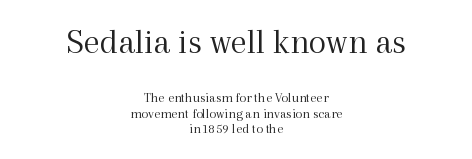
{"serif": "yes", "italic": "no", "bold": "no", "weight": "light", "width": "normal", "x_height": "medium", "monospaced": "no", "underline": "no", "align": "center", "line_spacing": "tight", "line_spacing_ratio": 1.1, "letter_spacing": "normal", "letter_spacing_em": 0.0, "larger_block": "first", "size_ratio": 2.57, "glyph_px": 36}
